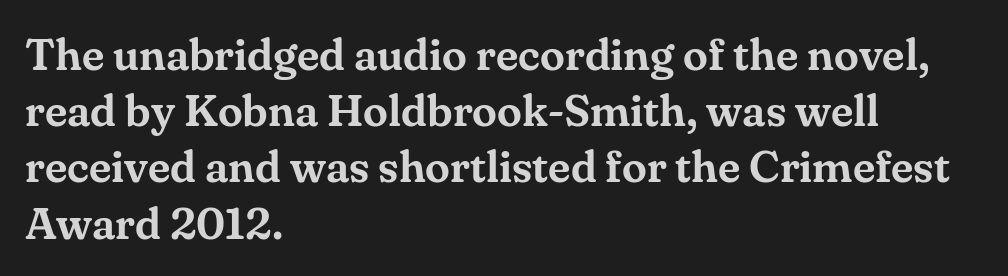
{"serif": "yes", "italic": "no", "width": "normal", "stroke_contrast": "medium", "x_height": "small", "monospaced": "no", "underline": "no", "align": "left", "line_spacing": "normal", "line_spacing_ratio": 1.25, "letter_spacing": "normal", "letter_spacing_em": 0.0, "glyph_px": 45}
